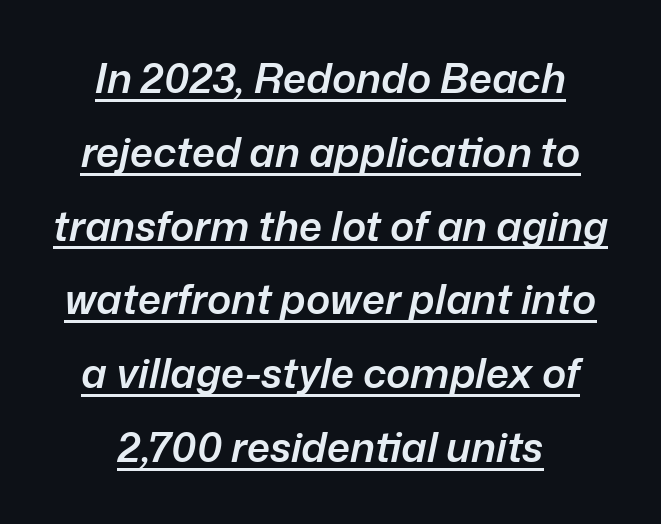
The image shows 41 px semibold type, italic (leaning right); set centered, line spacing 1.8x, normal letter spacing, underlined; low stroke contrast and a medium x-height.
